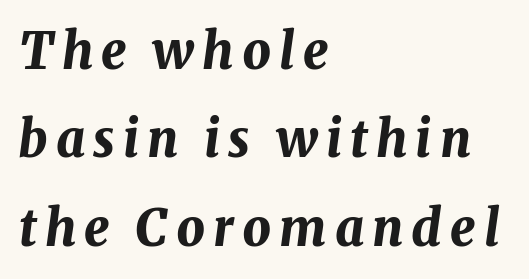
The image shows 50 px bold type, italic (leaning right); set left-aligned, line spacing 1.77x, not underlined; medium stroke contrast and a medium x-height.
